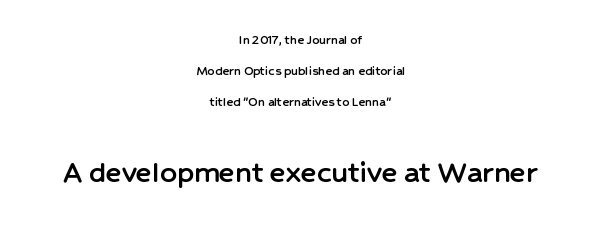
Is the lower block the larger one? Yes — the lower block carries the bigger type. Is the letter spacing exaggerated? No — it looks like the ordinary default. The rendering positions every line midway between the sides. Line spacing here is loose. These lines were composed using upright roman letters.
